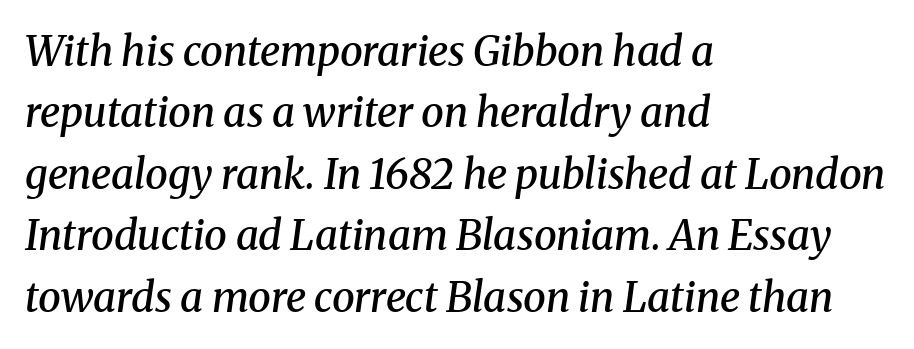
Q: Is the text bold? A: Semi-bold.
Q: Is the text italic (slanted)? A: Yes, it leans right by about 8 degrees.
Q: Is the typeface a serif or a sans-serif typeface? A: Serif.
Q: Is the text underlined? A: No.
Q: How is the paragraph aligned? A: Left-aligned.
Q: Is the spacing between letters normal or unusually wide? A: Normal.
Q: Is the spacing between lines tight, normal or loose? A: Normal.
Q: Width (condensed, normal, or wide)? A: Normal.
Q: Stroke contrast? A: Medium.
Q: x-height? A: Medium.
Q: Monospaced? A: No.
